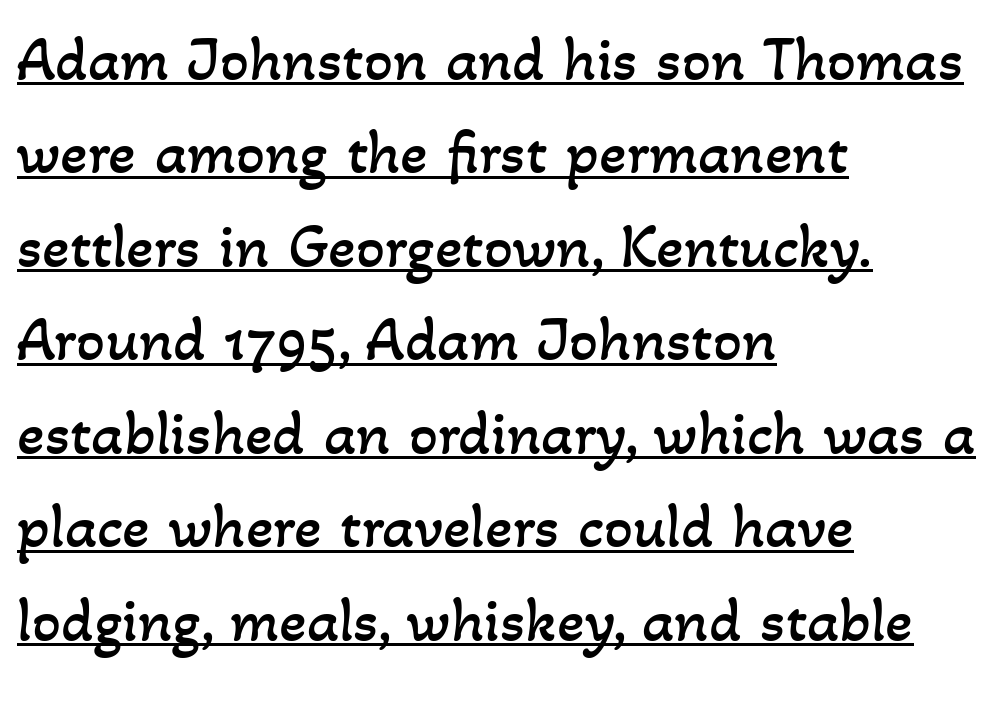
{"bold": "no", "weight": "regular", "width": "normal", "stroke_contrast": "low", "x_height": "small", "monospaced": "no", "underline": "yes", "align": "left", "line_spacing": "normal", "line_spacing_ratio": 1.46, "letter_spacing": "normal", "letter_spacing_em": 0.0, "glyph_px": 64}
